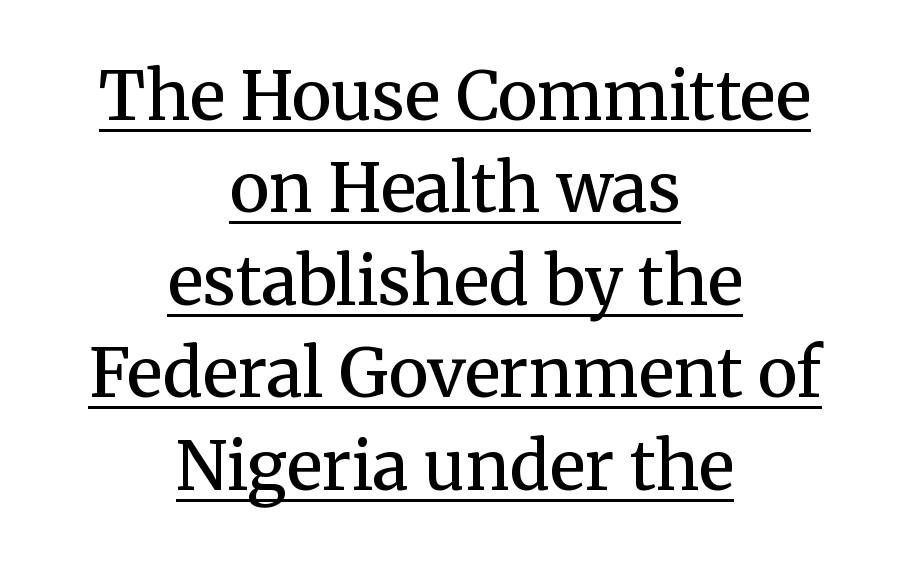
The image shows 67 px semibold serif type, upright; set centered, normal line spacing (1.38x), normal letter spacing, underlined; medium stroke contrast and a medium x-height.
